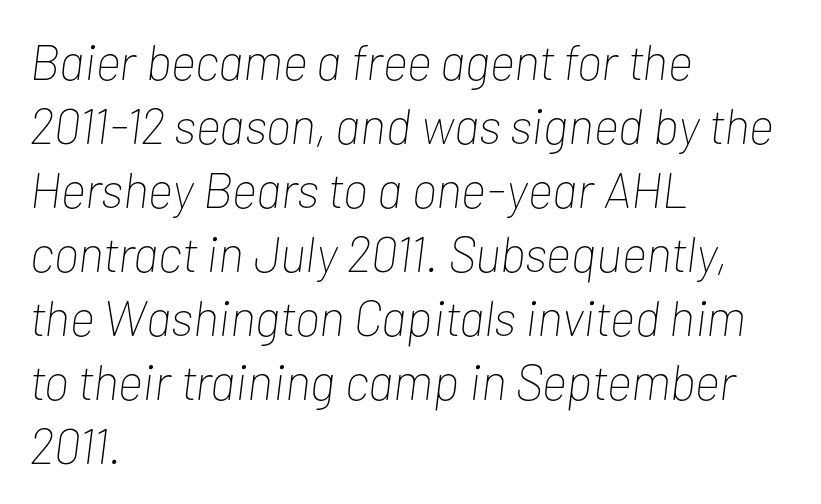
The image shows 50 px thin, condensed type, italic (leaning right); set left-aligned, normal line spacing (1.28x), normal letter spacing, not underlined; low stroke contrast and a medium x-height.
